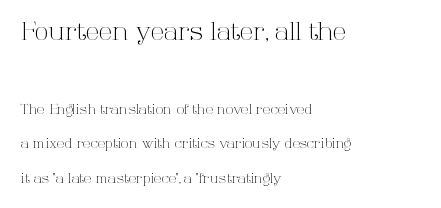
{"italic": "no", "bold": "no", "underline": "no", "align": "left", "line_spacing": "loose", "line_spacing_ratio": 2.47, "letter_spacing": "normal", "letter_spacing_em": 0.0, "larger_block": "first", "size_ratio": 1.79, "glyph_px": 25}
